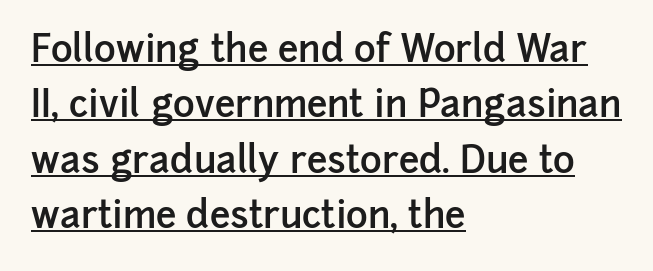
This sample uses plain, unmodified letter spacing. Does the type have serifs? No, each stem ends abruptly. The words here are underlined. Baseline-to-baseline distance is the conventional proportion of letter height. This is roman type, the default non-slanted kind. The setting favours the left margin, as ordinary paragraphs usually do.
